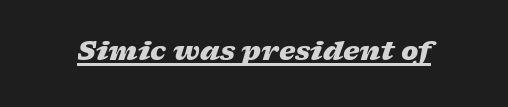
{"italic": "yes", "lean": "right", "slant_degrees": 17, "bold": "yes", "underline": "yes", "letter_spacing": "normal", "letter_spacing_em": 0.0, "glyph_px": 26}
